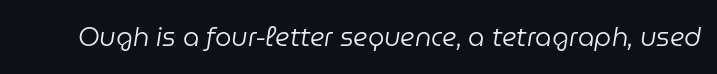
The image shows 26 px text type, italic (leaning right); set normal letter spacing, not underlined.
